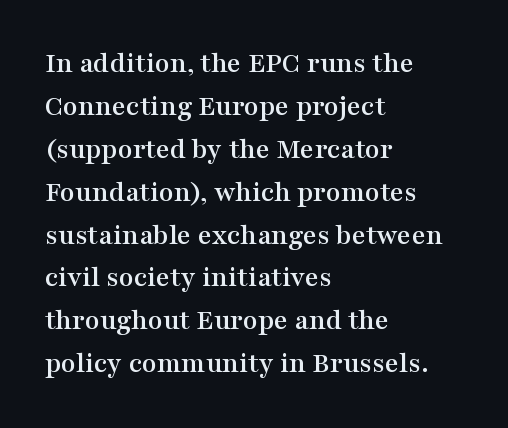
{"serif": "yes", "italic": "no", "width": "wide", "stroke_contrast": "medium", "x_height": "medium", "monospaced": "no", "underline": "no", "align": "left", "line_spacing": "normal", "line_spacing_ratio": 1.43, "letter_spacing": "normal", "letter_spacing_em": 0.0, "glyph_px": 30}
